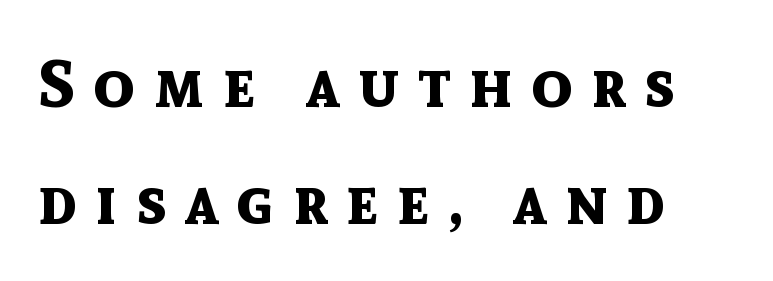
Spacing verdict: proportional, widths tailored to each character. Caption: multi-line text, flush left, ragged right. Observe the wide spacing: letters keep a clear distance from each other. Tall strokes in this sample are plumb rather than angled. Only glyphs here, with clear space below each row.
